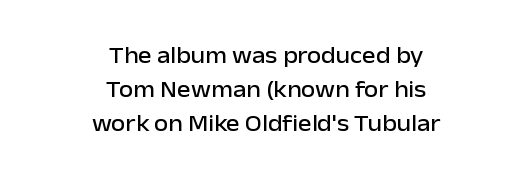
{"italic": "no", "underline": "no", "align": "center", "line_spacing": "normal", "line_spacing_ratio": 1.48, "letter_spacing": "normal", "letter_spacing_em": 0.0, "glyph_px": 23}
